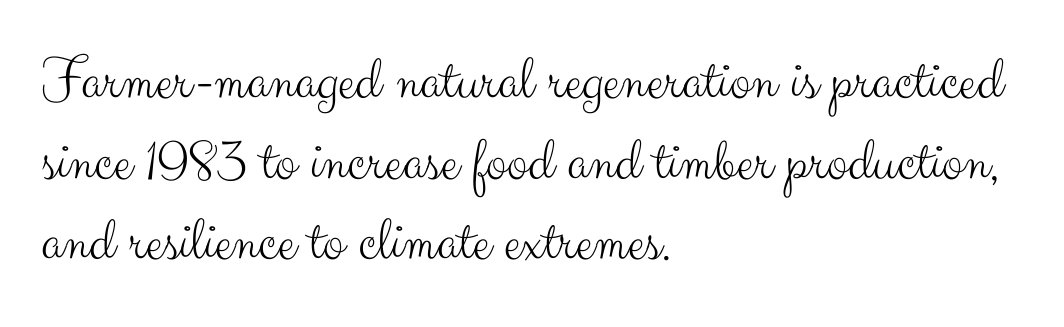
Q: Is the text bold? A: No.
Q: Is the text italic (slanted)? A: Yes.
Q: Is the typeface a serif or a sans-serif typeface? A: Sans-serif.
Q: Is the text underlined? A: No.
Q: How is the paragraph aligned? A: Left-aligned.
Q: Is the spacing between letters normal or unusually wide? A: Normal.
Q: Is the spacing between lines tight, normal or loose? A: Normal.
Q: Width (condensed, normal, or wide)? A: Normal.
Q: Stroke contrast? A: Medium.
Q: x-height? A: Small.
Q: Monospaced? A: No.
